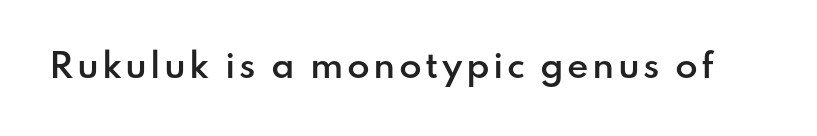
Q: Is the text bold? A: Semi-bold.
Q: Is the text italic (slanted)? A: No, it is upright.
Q: Is the typeface a serif or a sans-serif typeface? A: Sans-serif.
Q: Is the text underlined? A: No.
Q: Width (condensed, normal, or wide)? A: Normal.
Q: Stroke contrast? A: Low.
Q: x-height? A: Small.
Q: Monospaced? A: No.
